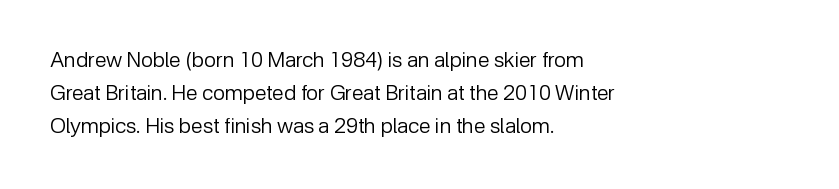
The face looks like a standard text weight, possibly lighter. Short and long lines alike share a common starting point at left. Vertically, the passage feels balanced, rows spaced as you'd expect. A bare baseline throughout the passage. Here the glyphs are tracked normally, forming tight word shapes.
